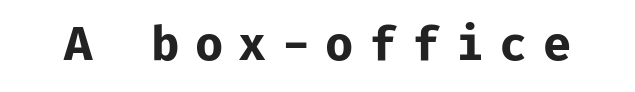
The image shows 46 px bold sans-serif type, upright, monospaced; set unusually wide letter spacing (+0.33 em), not underlined; low stroke contrast and a medium x-height.
